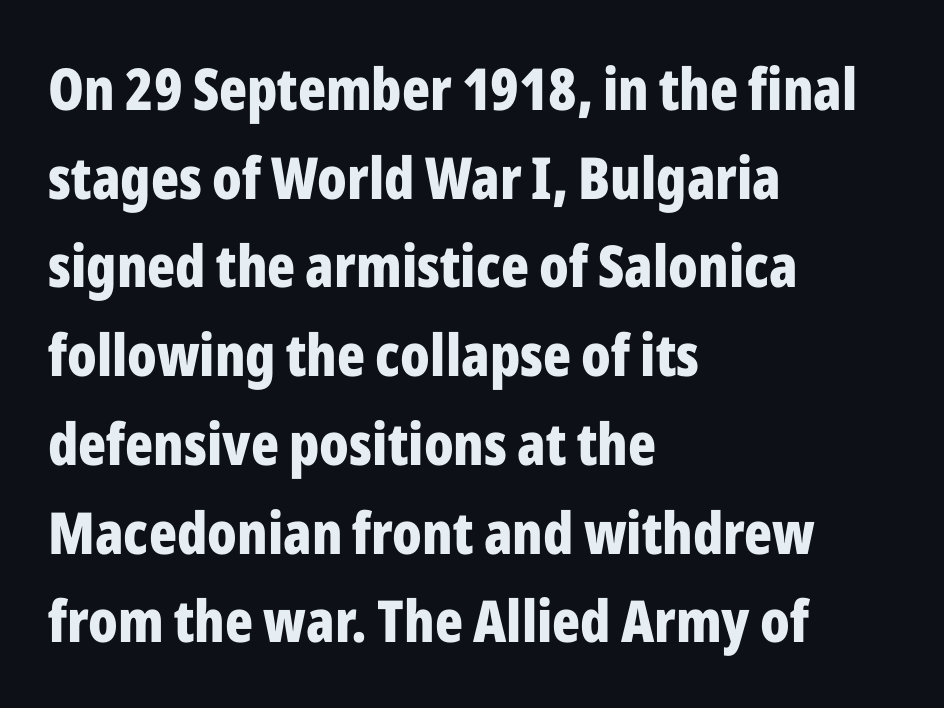
Spacing verdict: proportional, widths tailored to each character. The lines in this sample share a left origin and differ only in where they stop. This sample uses plain, unmodified letter spacing. The space between consecutive lines is moderate. The lettering holds an erect, upright posture throughout.
